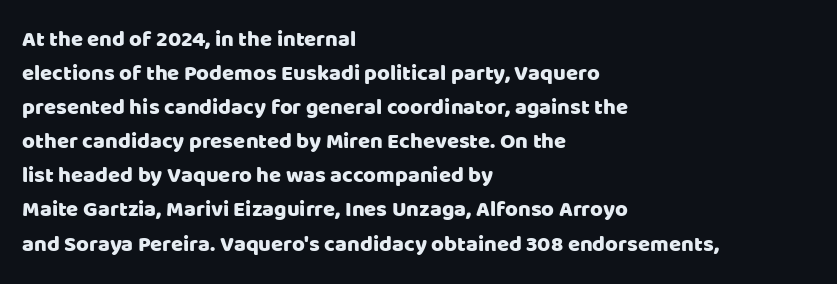
{"italic": "no", "underline": "no", "align": "left", "line_spacing": "normal", "line_spacing_ratio": 1.55, "letter_spacing": "normal", "letter_spacing_em": 0.0, "glyph_px": 22}
